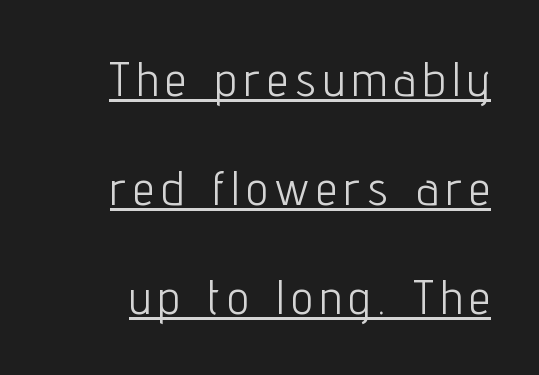
A continuous stroke trails under the words, as in a hyperlink. The passage shown stacks its lines with a broad gap. The letters carry no serifs — their stems end cleanly without finishing strokes. Unbolded letterforms with no extra heft. The axis of the letterforms is exactly vertical.
